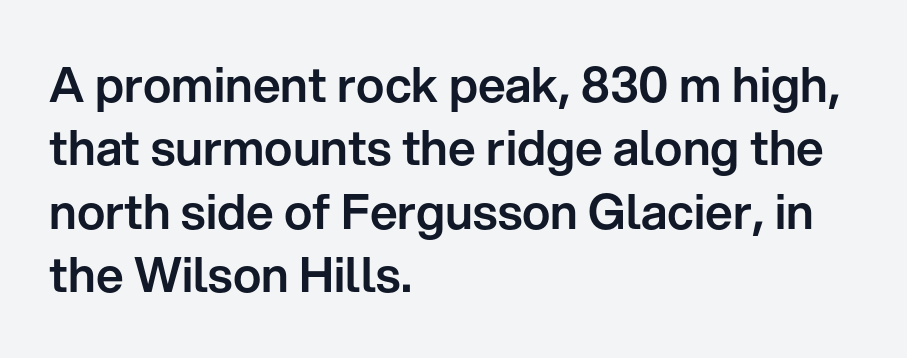
The image shows 48 px sans-serif type, upright; set left-aligned, normal line spacing (1.32x), normal letter spacing, not underlined; low stroke contrast and a medium x-height.
